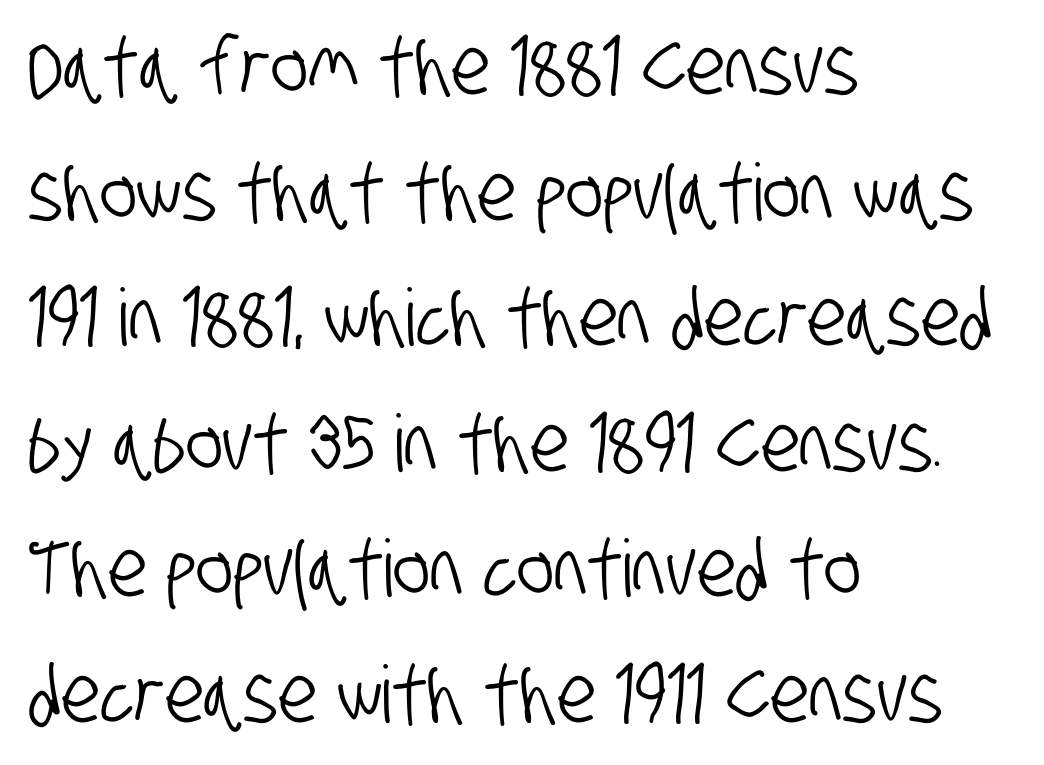
Q: Is the typeface a serif or a sans-serif typeface? A: Sans-serif.
Q: Is the text underlined? A: No.
Q: How is the paragraph aligned? A: Left-aligned.
Q: Is the spacing between letters normal or unusually wide? A: Normal.
Q: Is the spacing between lines tight, normal or loose? A: Normal.
Q: Width (condensed, normal, or wide)? A: Condensed.
Q: Stroke contrast? A: Low.
Q: x-height? A: Large.
Q: Monospaced? A: No.
